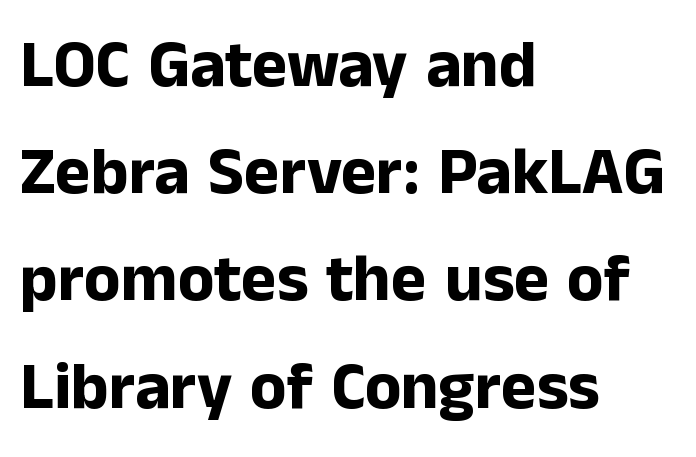
Q: Is the text bold? A: Yes.
Q: Is the text italic (slanted)? A: No, it is upright.
Q: Is the typeface a serif or a sans-serif typeface? A: Sans-serif.
Q: Is the text underlined? A: No.
Q: How is the paragraph aligned? A: Left-aligned.
Q: Is the spacing between letters normal or unusually wide? A: Normal.
Q: Is the spacing between lines tight, normal or loose? A: Normal.
Q: Width (condensed, normal, or wide)? A: Normal.
Q: Stroke contrast? A: Low.
Q: x-height? A: Medium.
Q: Monospaced? A: No.
